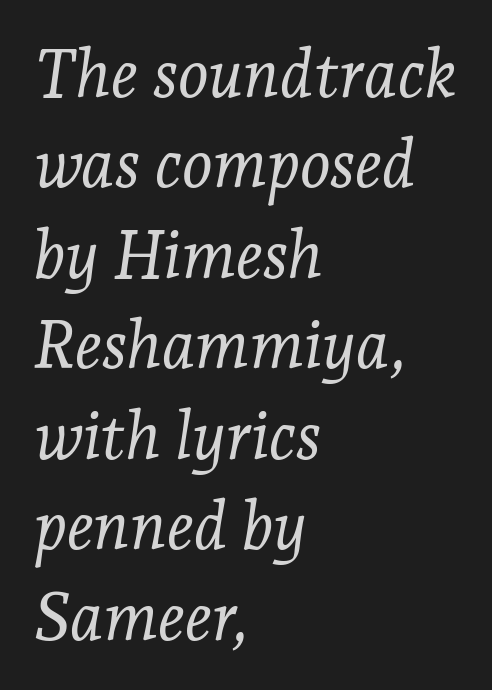
{"serif": "yes", "italic": "yes", "lean": "right", "slant_degrees": 7, "bold": "no", "weight": "light", "width": "normal", "stroke_contrast": "low", "x_height": "medium", "monospaced": "no", "underline": "no", "align": "left", "line_spacing": "normal", "line_spacing_ratio": 1.37, "letter_spacing": "normal", "letter_spacing_em": 0.0, "glyph_px": 66}
